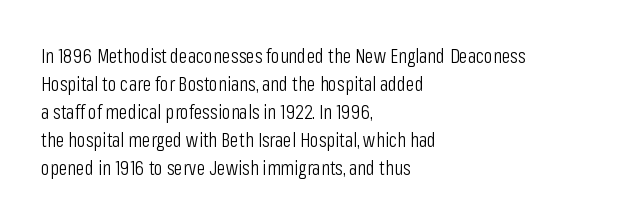
The image shows 20 px text type, upright; set left-aligned, normal line spacing (1.4x), normal letter spacing, not underlined.
